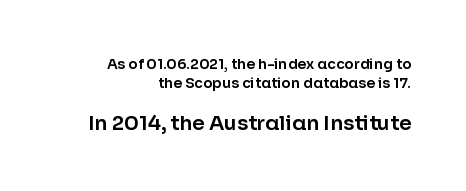
Q: Is the text italic (slanted)? A: No, it is upright.
Q: Is the text underlined? A: No.
Q: How is the paragraph aligned? A: Right-aligned.
Q: Is the spacing between letters normal or unusually wide? A: Normal.
Q: Is the spacing between lines tight, normal or loose? A: Normal.
Q: Which block of text is set in a larger size, the first (top) or the second (bottom)? A: The second (bottom) one.
